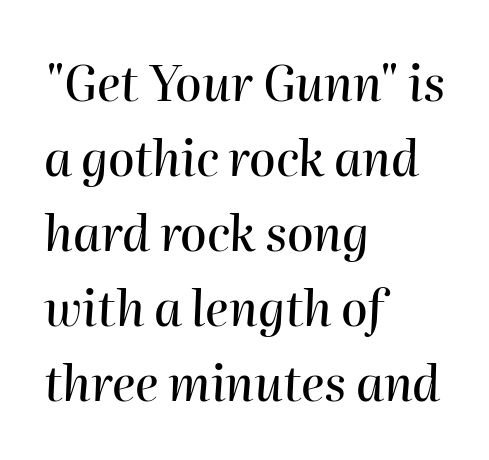
The image shows 48 px text type, italic (leaning right); set left-aligned, normal line spacing (1.56x), normal letter spacing, not underlined; high stroke contrast and a medium x-height.
